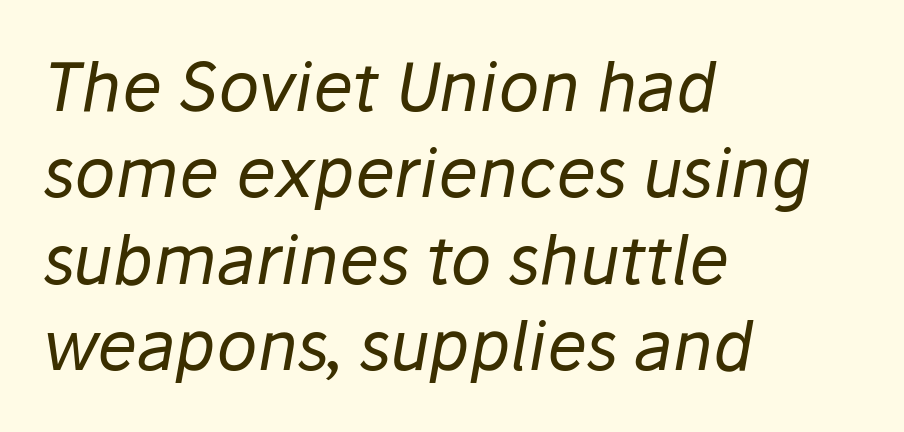
The image shows 67 px regular-weight type, italic (leaning right); set left-aligned, normal line spacing (1.29x), normal letter spacing, not underlined; low stroke contrast and a medium x-height.
